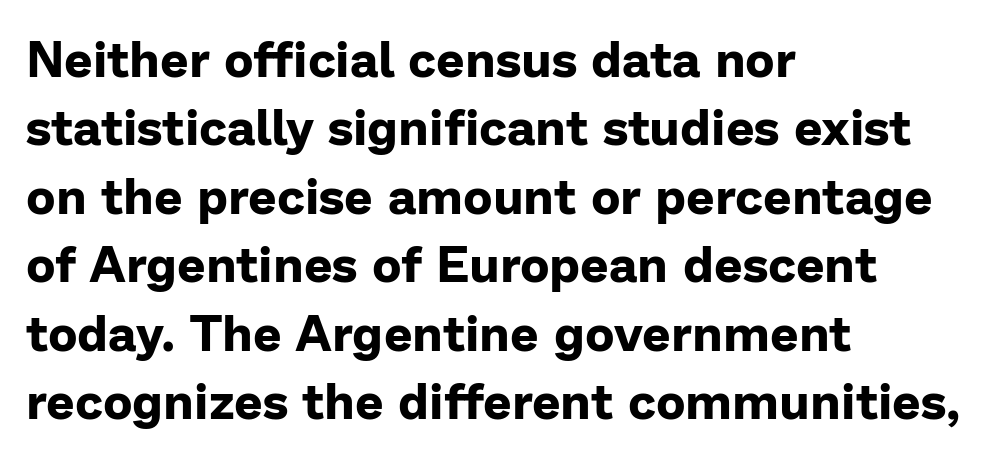
Q: Is the text bold? A: Yes.
Q: Is the text italic (slanted)? A: No, it is upright.
Q: Is the typeface a serif or a sans-serif typeface? A: Sans-serif.
Q: Is the text underlined? A: No.
Q: How is the paragraph aligned? A: Left-aligned.
Q: Is the spacing between letters normal or unusually wide? A: Normal.
Q: Is the spacing between lines tight, normal or loose? A: Normal.
Q: Width (condensed, normal, or wide)? A: Normal.
Q: Stroke contrast? A: Low.
Q: x-height? A: Medium.
Q: Monospaced? A: No.
